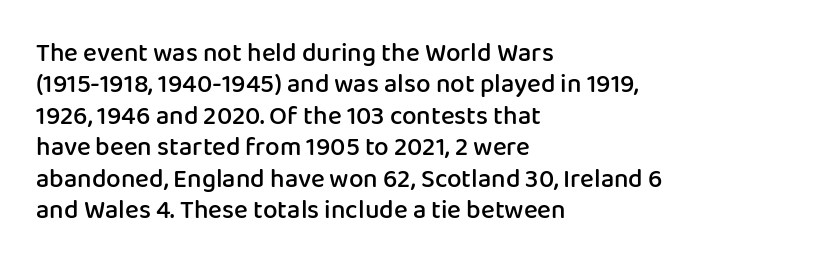
The image shows 26 px text type, upright; set left-aligned, line spacing 1.21x, normal letter spacing, not underlined.
